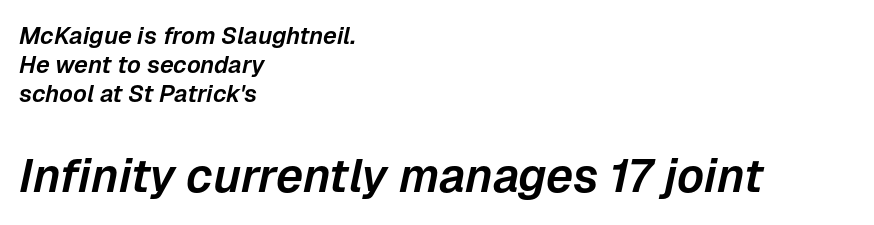
The image shows 47 px text type, italic (leaning right); set left-aligned, line spacing 1.21x, normal letter spacing, not underlined; the second (bottom) block is 1.96x larger; low stroke contrast and a medium x-height.
